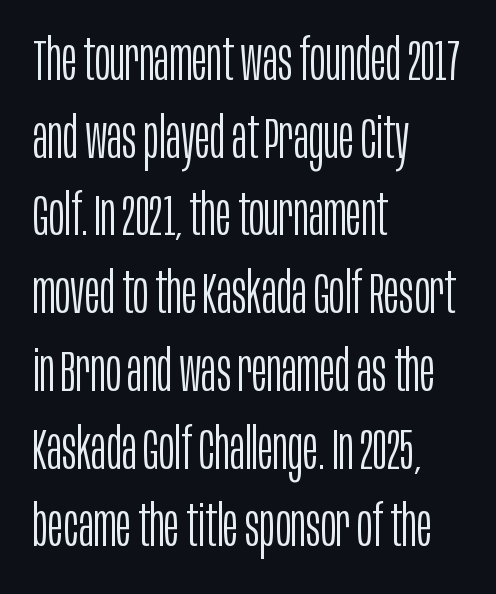
The block of text has a typical density, with ordinary space between rows. The gaps between neighbouring characters are ordinary and unremarkable. Alignment: flush left. Varying glyph widths throughout — classic text-font behaviour. The type sits square on the baseline with zero lean.
